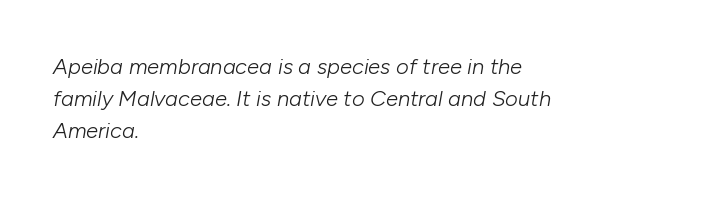
{"italic": "yes", "lean": "right", "slant_degrees": 10, "bold": "no", "underline": "no", "align": "left", "line_spacing": "normal", "line_spacing_ratio": 1.46, "letter_spacing": "normal", "letter_spacing_em": 0.0, "glyph_px": 22}
